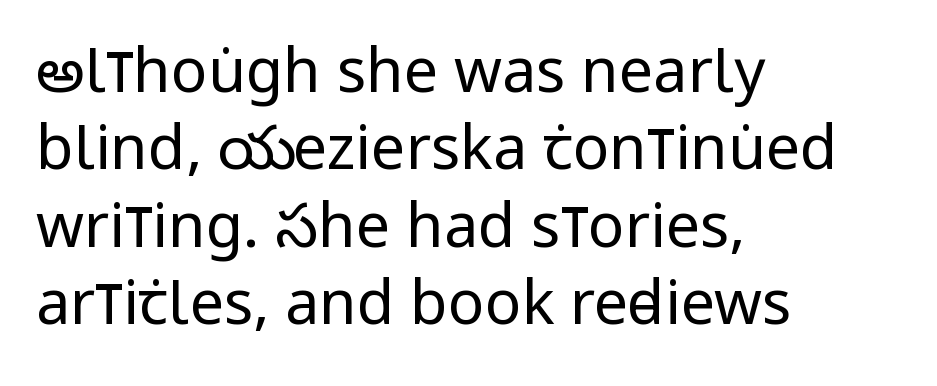
{"serif": "no", "italic": "no", "bold": "no", "weight": "regular", "width": "condensed", "stroke_contrast": "low", "x_height": "large", "monospaced": "no", "underline": "no", "align": "left", "line_spacing": "normal", "line_spacing_ratio": 1.27, "letter_spacing": "normal", "letter_spacing_em": 0.0, "glyph_px": 61}
